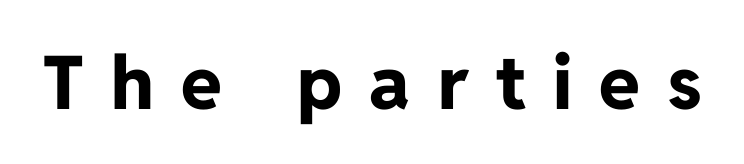
{"serif": "no", "italic": "no", "bold": "yes", "weight": "bold", "width": "normal", "stroke_contrast": "low", "x_height": "medium", "monospaced": "no", "underline": "no", "letter_spacing": "wide", "letter_spacing_em": 0.37, "glyph_px": 74}
